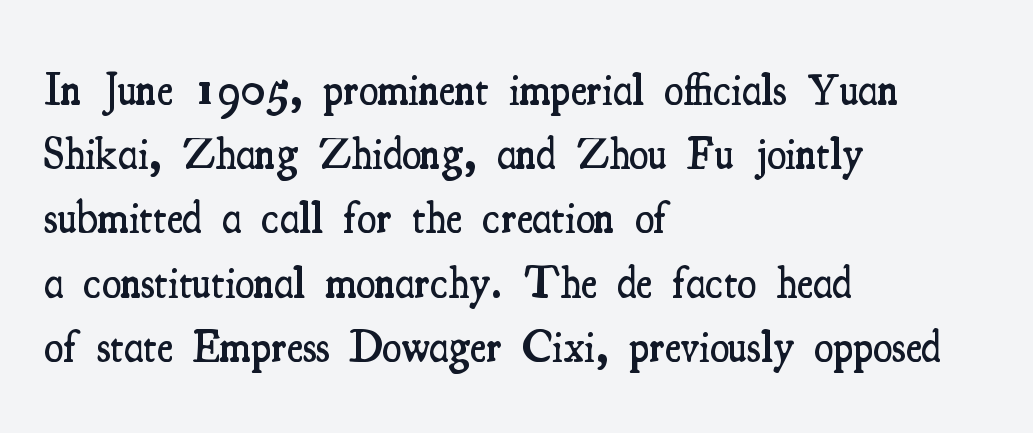
The image shows 44 px semibold, condensed serif type, upright; set left-aligned, normal line spacing (1.46x), normal letter spacing, not underlined; medium stroke contrast and a small x-height.
